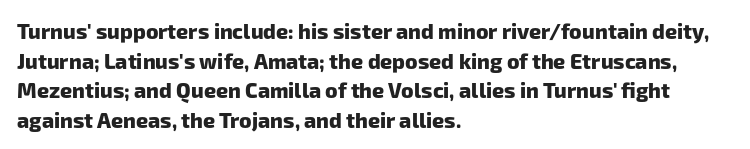
{"bold": "yes", "underline": "no", "align": "left", "line_spacing": "normal", "line_spacing_ratio": 1.41, "letter_spacing": "normal", "letter_spacing_em": 0.0, "glyph_px": 21}
